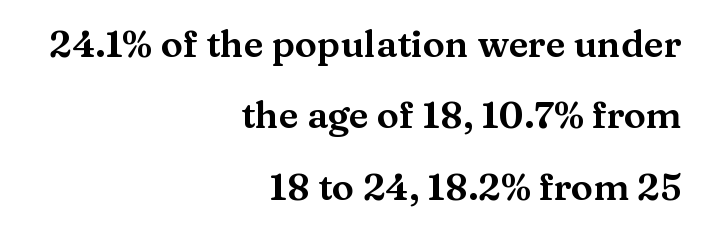
{"serif": "yes", "italic": "no", "width": "wide", "stroke_contrast": "medium", "x_height": "medium", "monospaced": "no", "underline": "no", "align": "right", "line_spacing": "loose", "line_spacing_ratio": 1.93, "letter_spacing": "normal", "letter_spacing_em": 0.0, "glyph_px": 37}
